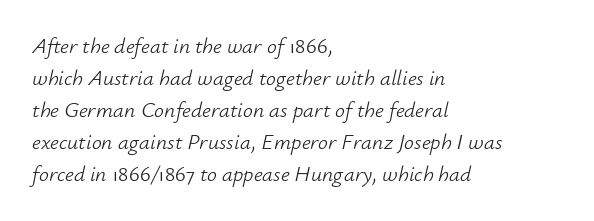
What stands out about the letter spacing? Nothing — it is the standard amount. The font's italic variant was chosen for this text. Each stroke keeps to a modest, everyday thickness or less. The rows are spaced the way most documents space them.
